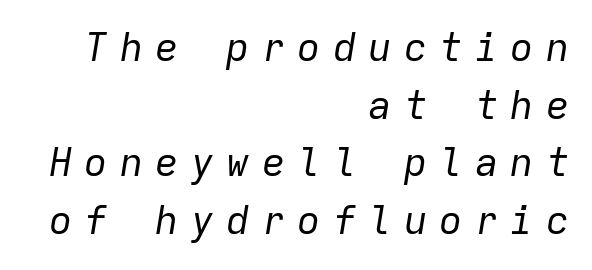
{"italic": "yes", "lean": "right", "slant_degrees": 9, "bold": "no", "weight": "regular", "width": "normal", "stroke_contrast": "low", "x_height": "medium", "monospaced": "yes", "underline": "no", "align": "right", "line_spacing": "normal", "line_spacing_ratio": 1.48, "letter_spacing": "wide", "letter_spacing_em": 0.31, "glyph_px": 39}
